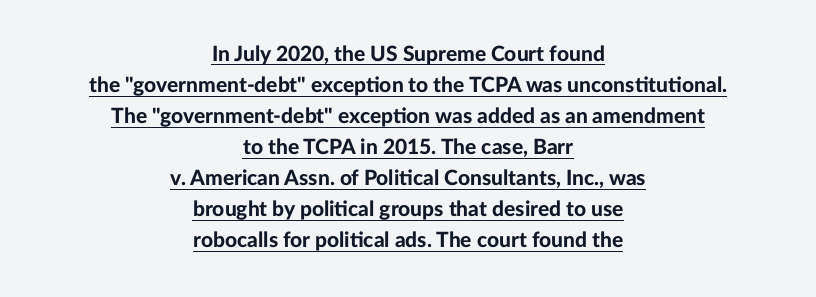
Q: Is the text bold? A: Yes.
Q: Is the text italic (slanted)? A: No, it is upright.
Q: Is the text underlined? A: Yes.
Q: How is the paragraph aligned? A: Centered.
Q: Is the spacing between letters normal or unusually wide? A: Normal.
Q: Is the spacing between lines tight, normal or loose? A: Normal.
